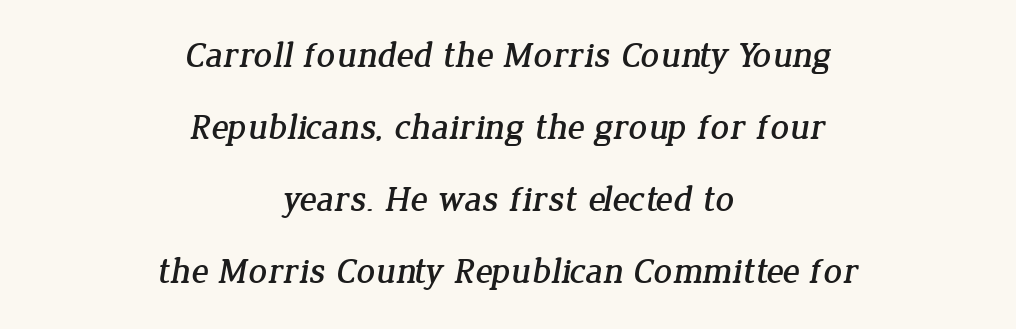
Q: Is the typeface a serif or a sans-serif typeface? A: Serif.
Q: Is the text underlined? A: No.
Q: How is the paragraph aligned? A: Centered.
Q: Is the spacing between letters normal or unusually wide? A: Normal.
Q: Is the spacing between lines tight, normal or loose? A: Loose.
Q: Width (condensed, normal, or wide)? A: Normal.
Q: Stroke contrast? A: Low.
Q: x-height? A: Medium.
Q: Monospaced? A: No.
